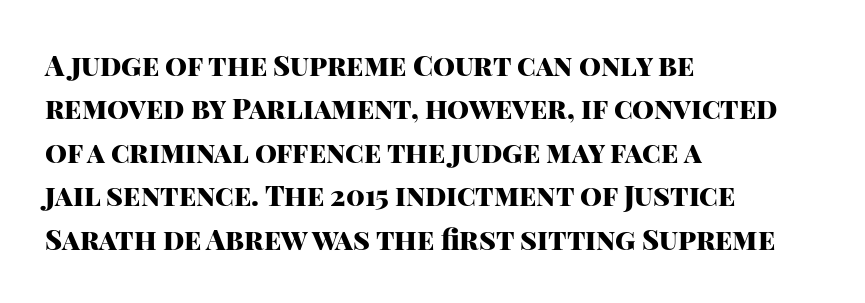
The image shows 28 px heavy sans-serif type, upright; set left-aligned, normal line spacing (1.55x), normal letter spacing, not underlined; high stroke contrast and a large x-height.
